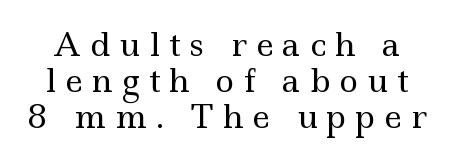
The image shows 32 px regular-weight, wide serif type, upright; set tight line spacing (1.12x), unusually wide letter spacing (+0.28 em), not underlined; a small x-height.
